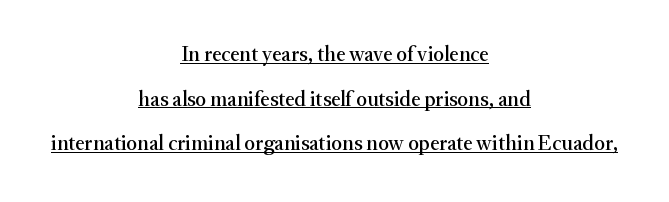
The image shows 21 px text type, upright; set centered, loose line spacing (2.12x), normal letter spacing, underlined.
